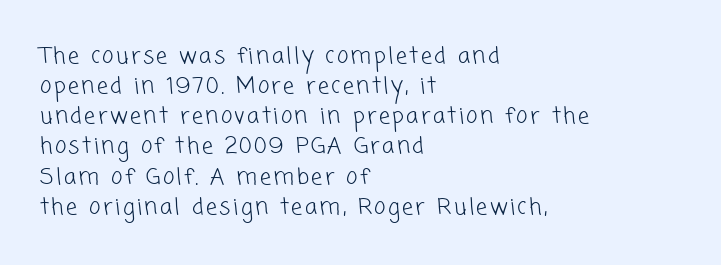
The image shows 22 px text type; set left-aligned, normal line spacing (1.37x), not underlined.
